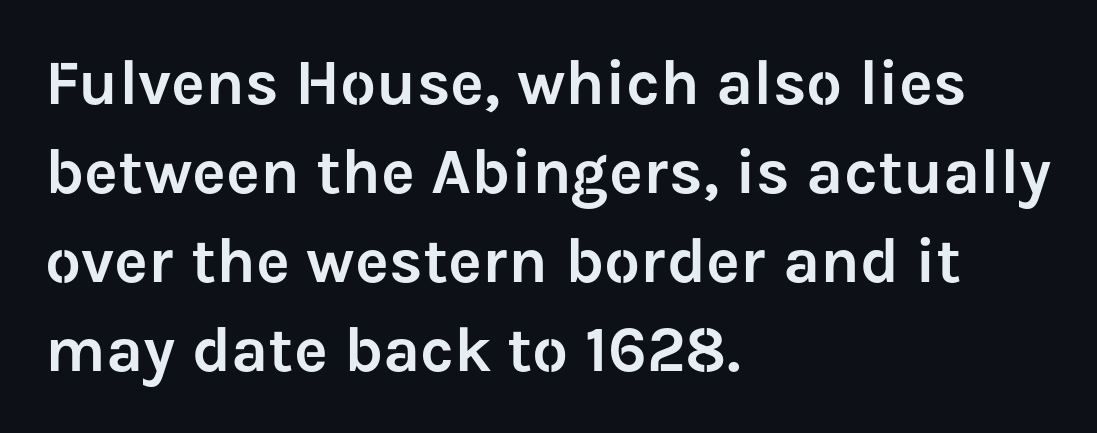
{"serif": "no", "italic": "no", "width": "normal", "stroke_contrast": "low", "x_height": "medium", "monospaced": "no", "underline": "no", "align": "left", "line_spacing": "normal", "line_spacing_ratio": 1.39, "letter_spacing": "normal", "letter_spacing_em": 0.0, "glyph_px": 64}
